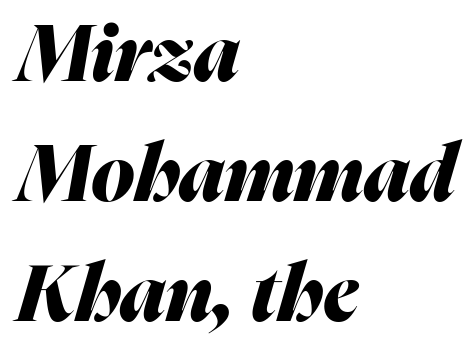
A typesetter would call this proportional, since set widths differ per character. The passage is arranged the way most books set body copy — flush left. If you measured baseline to baseline, you'd find a middling distance. Clear beneath every line of the passage. The whole block is typeset with a tilt. Every letter is thick-stroked: bold, no question.
